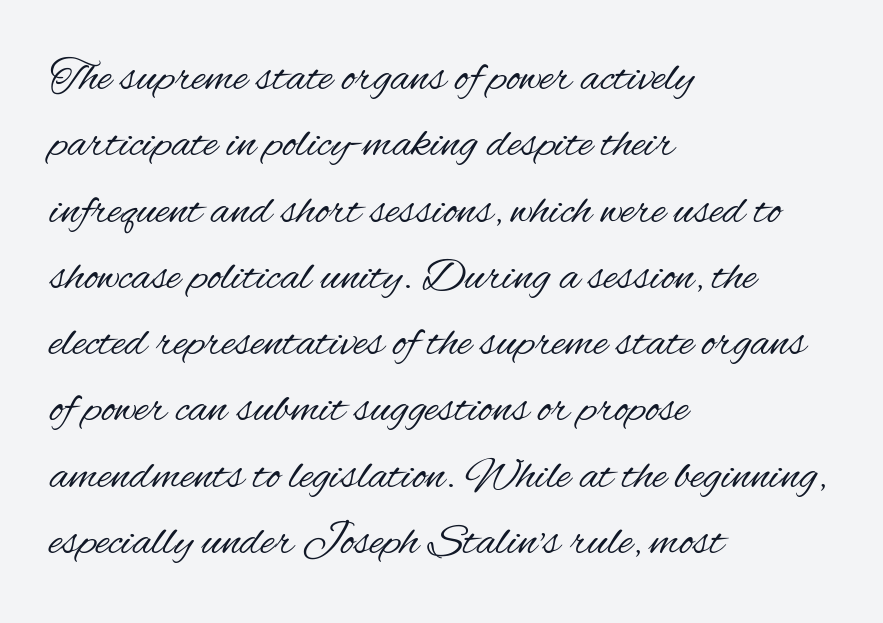
The image shows 47 px regular-weight, condensed sans-serif type; set left-aligned, normal line spacing (1.41x), normal letter spacing, not underlined; medium stroke contrast and a small x-height.
